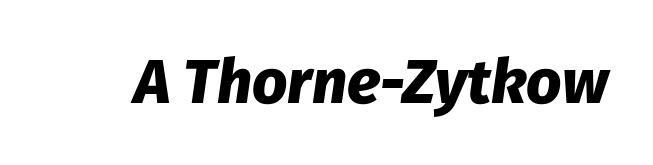
Q: Is the text bold? A: Yes.
Q: Is the text italic (slanted)? A: Yes, it leans right by about 8 degrees.
Q: Is the text underlined? A: No.
Q: Is the spacing between letters normal or unusually wide? A: Normal.
Q: Width (condensed, normal, or wide)? A: Normal.
Q: Stroke contrast? A: Low.
Q: x-height? A: Medium.
Q: Monospaced? A: No.
